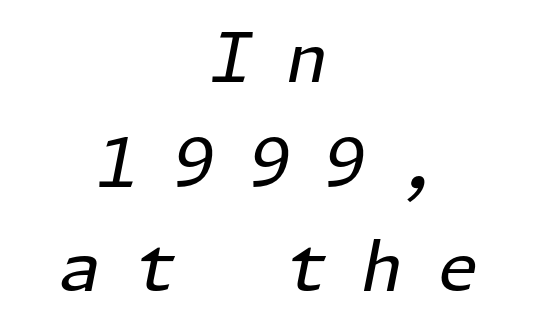
Stroke thickness stays within the range of a standard reading face or lighter. Honestly, the row spacing looks completely unremarkable. The paragraph shown floats in the horizontal middle. Nobody drew a line under any word here. These lines have a slow, spaced-out rhythm from letter to letter.
